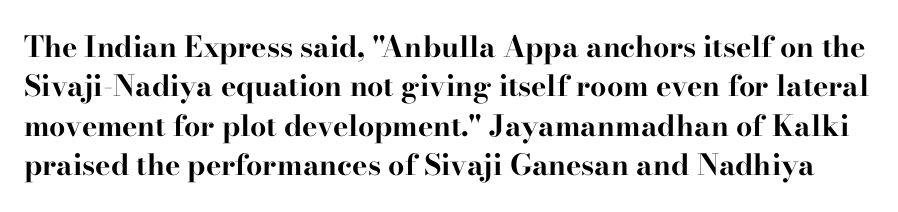
Is the letter spacing exaggerated? No — it looks like the ordinary default. The leading is moderate, giving the passage an even texture. Anything drawn beneath the words? Only blank space. The axis of the letterforms is exactly vertical.
